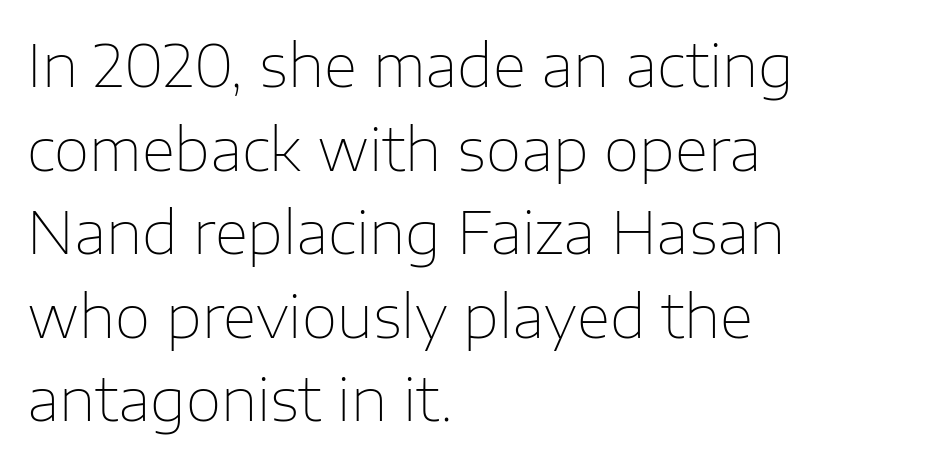
{"serif": "no", "italic": "no", "bold": "no", "weight": "thin", "width": "normal", "stroke_contrast": "low", "x_height": "medium", "monospaced": "no", "underline": "no", "align": "left", "line_spacing": "normal", "line_spacing_ratio": 1.44, "letter_spacing": "normal", "letter_spacing_em": 0.0, "glyph_px": 58}
